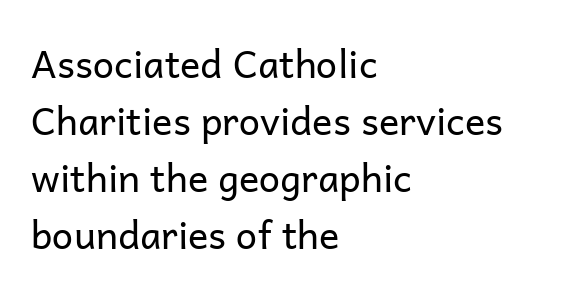
What stands out about the letter spacing? Nothing — it is the standard amount. The passage shown is not bold in any degree. This sample has the flowing, uneven cadence of proportional lettering. The font family rendered here belongs to the sans-serif group. Italic? Not at all — the glyphs are vertical.
